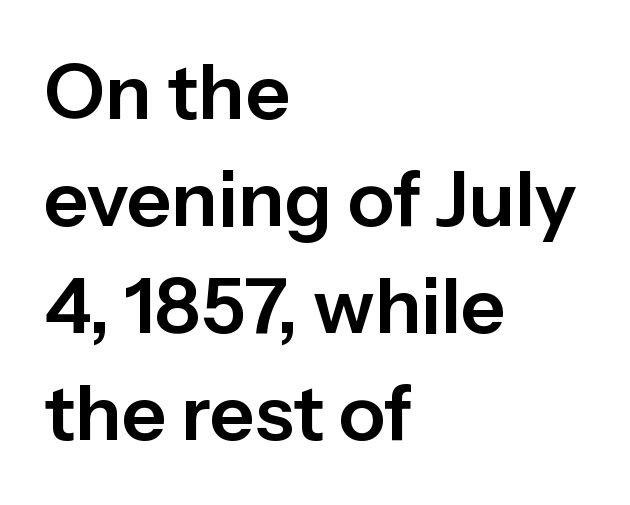
Q: Is the text italic (slanted)? A: No, it is upright.
Q: Is the typeface a serif or a sans-serif typeface? A: Sans-serif.
Q: Is the text underlined? A: No.
Q: How is the paragraph aligned? A: Left-aligned.
Q: Is the spacing between letters normal or unusually wide? A: Normal.
Q: Is the spacing between lines tight, normal or loose? A: Normal.
Q: Width (condensed, normal, or wide)? A: Normal.
Q: Stroke contrast? A: Low.
Q: x-height? A: Medium.
Q: Monospaced? A: No.
